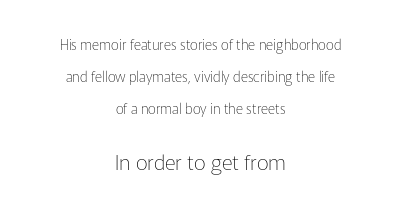
Q: Is the text bold? A: No.
Q: Is the text italic (slanted)? A: No, it is upright.
Q: Is the text underlined? A: No.
Q: How is the paragraph aligned? A: Centered.
Q: Is the spacing between letters normal or unusually wide? A: Normal.
Q: Is the spacing between lines tight, normal or loose? A: Loose.
Q: Which block of text is set in a larger size, the first (top) or the second (bottom)? A: The second (bottom) one.
